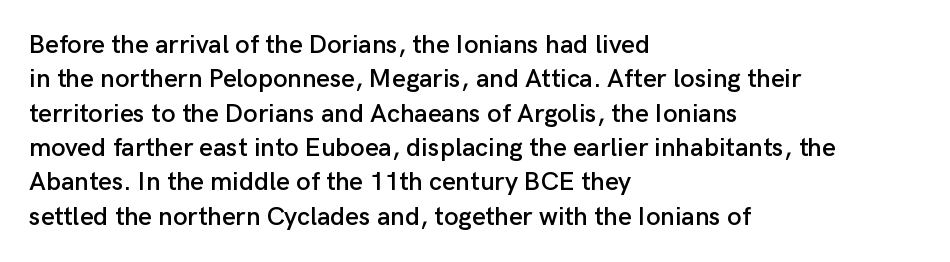
The image shows 26 px text type, upright; set left-aligned, normal line spacing (1.32x), normal letter spacing, not underlined.
